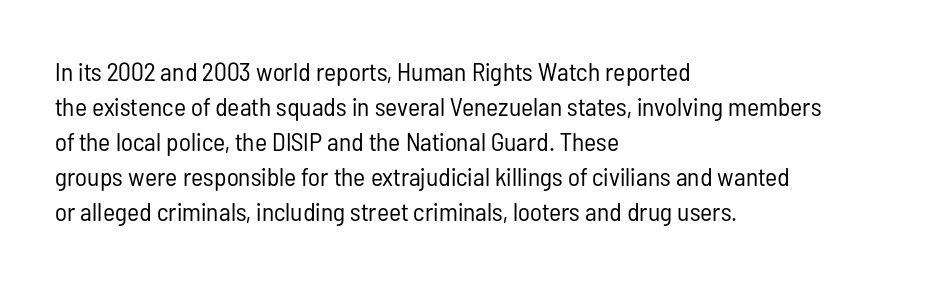
Q: Is the text bold? A: No.
Q: Is the text italic (slanted)? A: No, it is upright.
Q: Is the text underlined? A: No.
Q: How is the paragraph aligned? A: Left-aligned.
Q: Is the spacing between letters normal or unusually wide? A: Normal.
Q: Is the spacing between lines tight, normal or loose? A: Normal.
